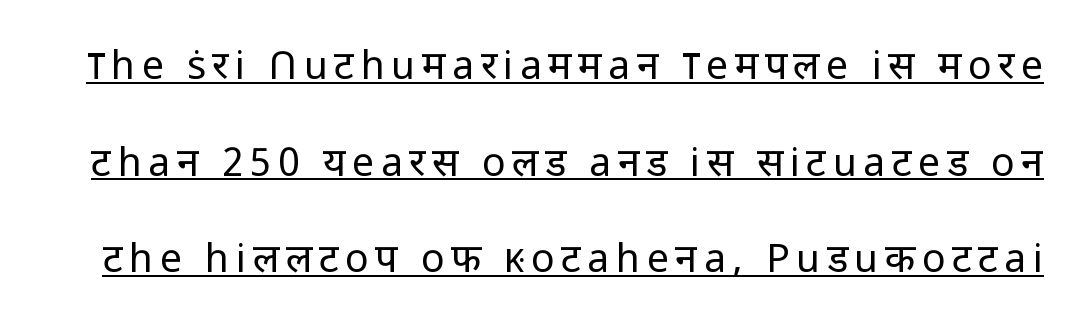
Loosely led — the rows are spread out. In terms of posture, this sample is upright. Here the designer chose a conventional face with non-uniform glyph widths. This is not heavy type; no bold has been used. This rendering employs a face without finishing strokes, i.e., a sans-serif.
